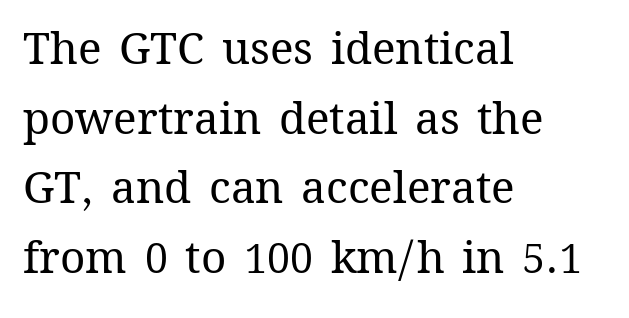
Note the varied advance widths — an 'i' is clearly narrower than an 'm'. Tracking value appears to be zero — textbook default spacing. What's the leading like? Ordinary, nothing unusual. Letters have the restrained weight of plain body copy at most. Typeset ragged right — the left edge is the straight one.
